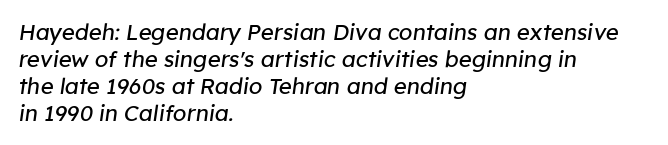
Stroke thickness stays within the range of a standard reading face or lighter. Is the block centered? No — it sits flush against the left margin. Descenders are the only things crossing below the line. Between one letter and the next there's only the usual sliver of space.
